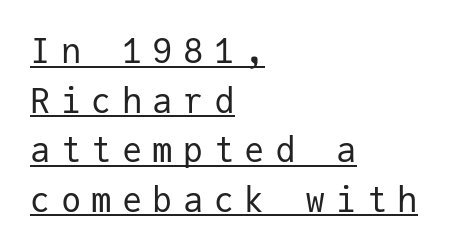
The type is letterspaced generously, with wide tracking. Caption: lettering with a line underneath. Think of a typewriter: that constant character pitch is what you see here. The rendering anchors every line to the left-hand side.
